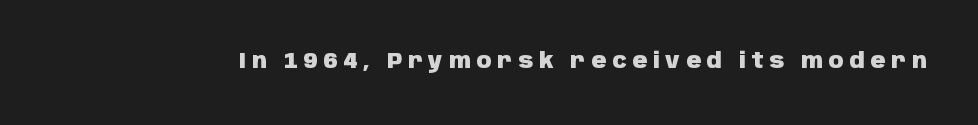
The image shows 21 px bold type, upright; set unusually wide letter spacing (+0.27 em), not underlined.
